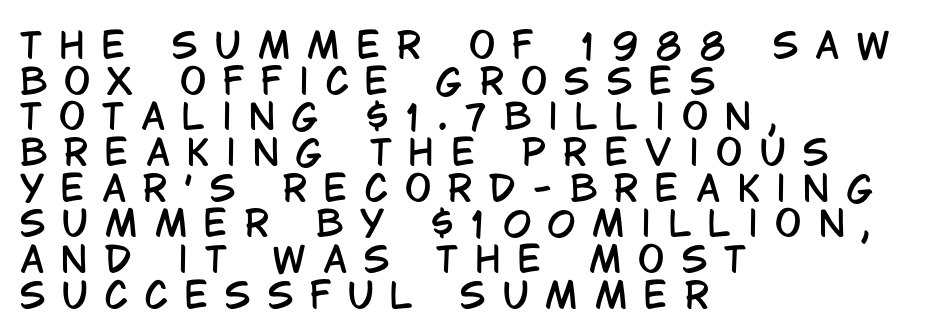
Q: Is the text italic (slanted)? A: No, it is upright.
Q: Is the typeface a serif or a sans-serif typeface? A: Sans-serif.
Q: Is the text underlined? A: No.
Q: How is the paragraph aligned? A: Left-aligned.
Q: Is the spacing between letters normal or unusually wide? A: Unusually wide.
Q: Is the spacing between lines tight, normal or loose? A: Tight.
Q: Width (condensed, normal, or wide)? A: Condensed.
Q: Stroke contrast? A: Low.
Q: x-height? A: Large.
Q: Monospaced? A: No.
